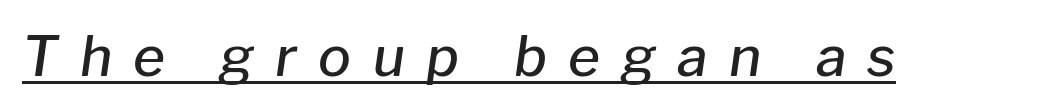
This sample uses expanded letter spacing, leaving extra air between glyphs. Italic: yes, the glyphs are oblique. You could not count columns in this text — the font is proportionally spaced. Honestly, the underline is the first thing you notice here. A bit beefed up — I'd call it semibold rather than bold.
